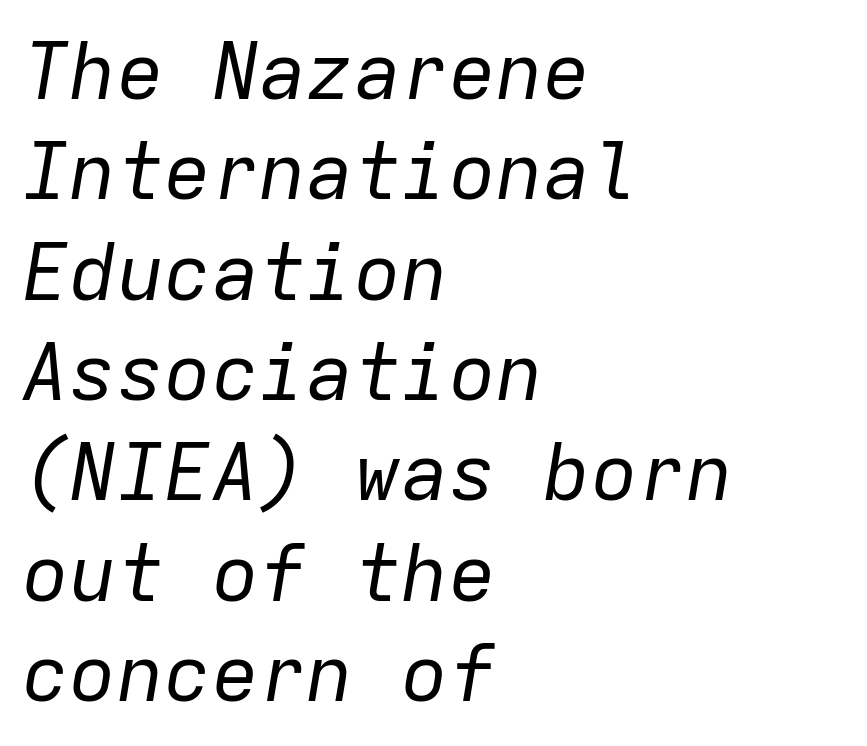
{"italic": "yes", "lean": "right", "slant_degrees": 9, "bold": "no", "weight": "regular", "width": "normal", "stroke_contrast": "low", "x_height": "medium", "monospaced": "yes", "underline": "no", "align": "left", "line_spacing": "normal", "line_spacing_ratio": 1.27, "letter_spacing": "normal", "letter_spacing_em": 0.0, "glyph_px": 79}
